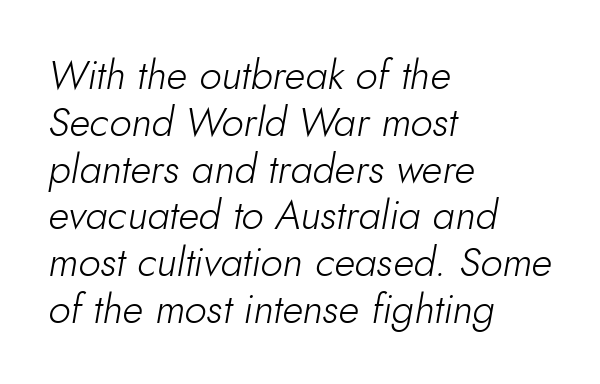
The image shows 40 px light type, italic (leaning right); set left-aligned, line spacing 1.17x, normal letter spacing, not underlined; low stroke contrast and a small x-height.
